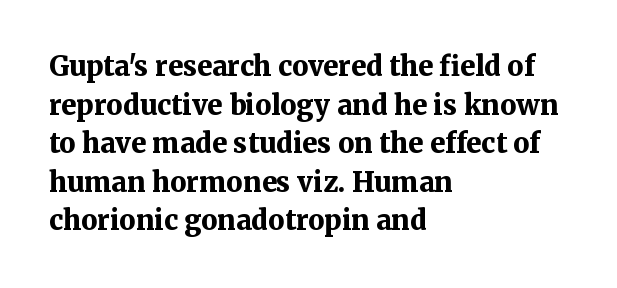
The glyphs are unaccompanied by any horizontal stroke below them. Alignment: flush left. Its strokes are broad and dark, the hallmark of bold type. Designer's note — italics off, roman on.
